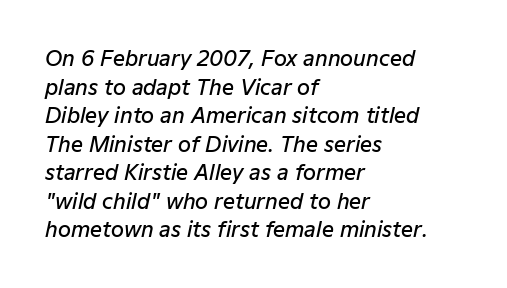
The image shows 21 px text type, italic (leaning right); set left-aligned, normal line spacing (1.36x), normal letter spacing, not underlined.
